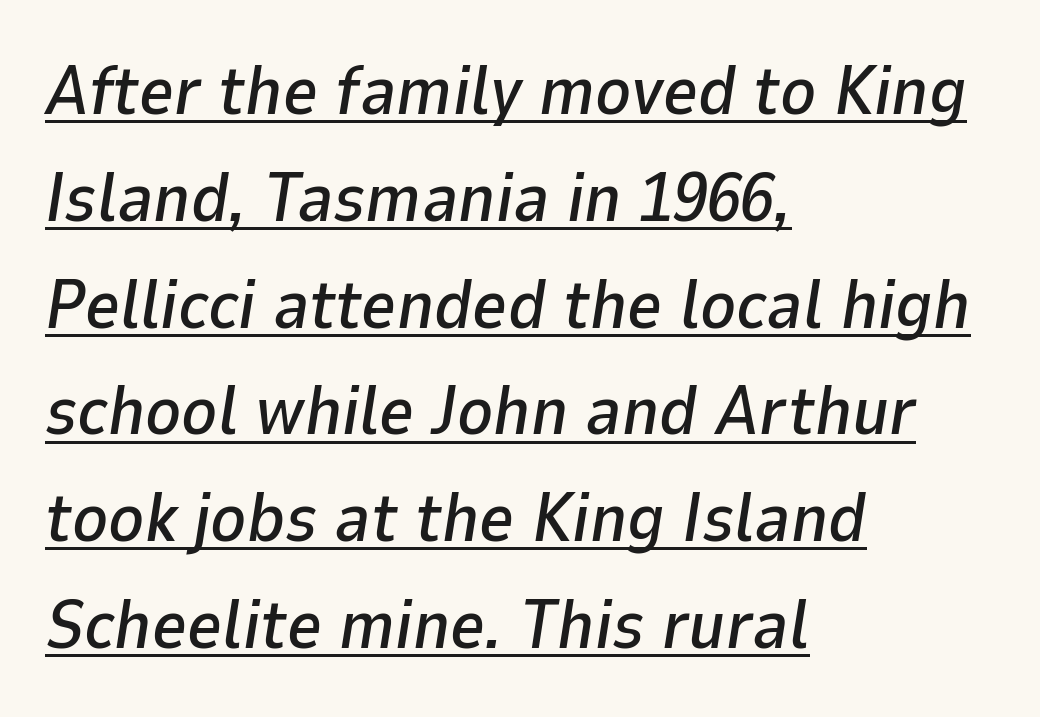
Q: Is the text italic (slanted)? A: Yes, it leans right by about 9 degrees.
Q: Is the text underlined? A: Yes.
Q: How is the paragraph aligned? A: Left-aligned.
Q: Is the spacing between letters normal or unusually wide? A: Normal.
Q: Is the spacing between lines tight, normal or loose? A: Normal.
Q: Width (condensed, normal, or wide)? A: Normal.
Q: Stroke contrast? A: Low.
Q: x-height? A: Medium.
Q: Monospaced? A: No.
